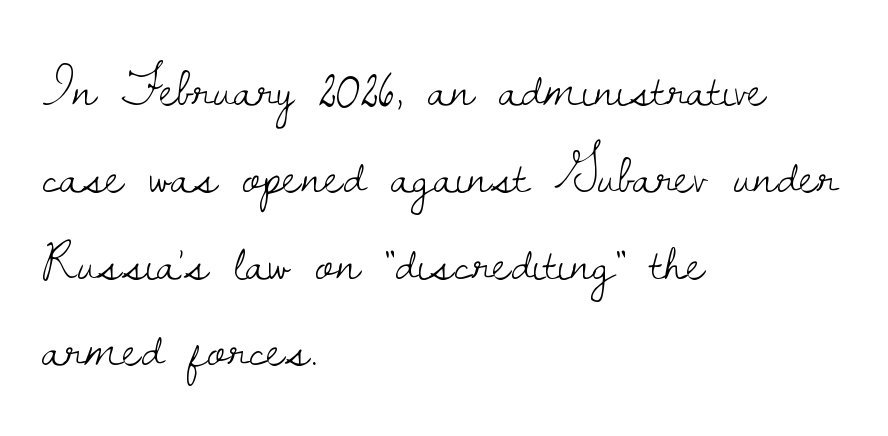
The image shows 56 px light serif type; set left-aligned, normal line spacing (1.55x), normal letter spacing, not underlined; low stroke contrast and a small x-height.
